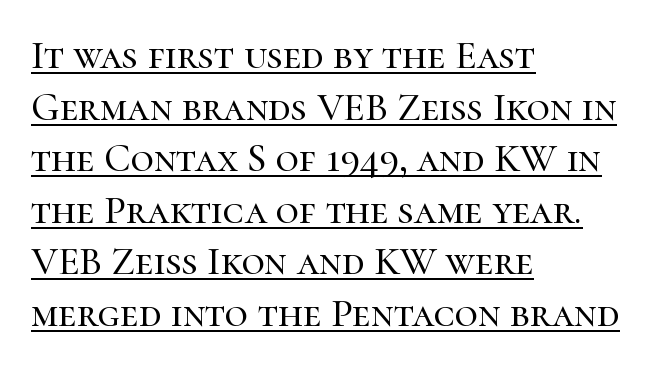
{"serif": "yes", "italic": "no", "width": "normal", "stroke_contrast": "high", "x_height": "medium", "monospaced": "no", "underline": "yes", "align": "left", "line_spacing": "normal", "line_spacing_ratio": 1.29, "letter_spacing": "normal", "letter_spacing_em": 0.0, "glyph_px": 40}
